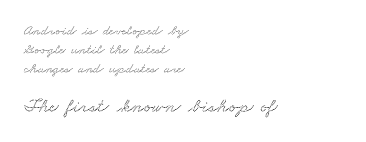
Q: Is the text underlined? A: No.
Q: How is the paragraph aligned? A: Left-aligned.
Q: Is the spacing between letters normal or unusually wide? A: Normal.
Q: Is the spacing between lines tight, normal or loose? A: Normal.
Q: Which block of text is set in a larger size, the first (top) or the second (bottom)? A: The second (bottom) one.
